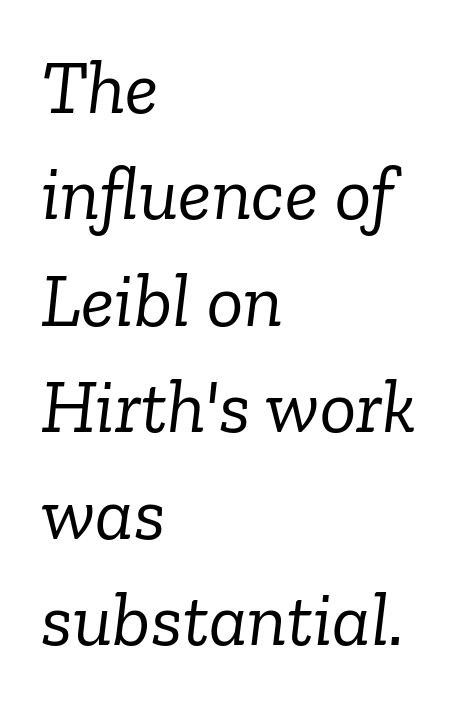
The image shows 76 px light serif type, italic (leaning right); set left-aligned, normal line spacing (1.4x), normal letter spacing, not underlined; low stroke contrast and a medium x-height.
